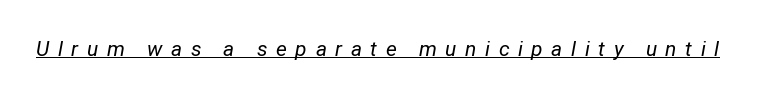
Designer's note — italics engaged. Look at the tracking — it's clearly loosened, letters drifting apart. Letters have the restrained weight of plain body copy at most. Does a line run under the words? Yes, clearly.
